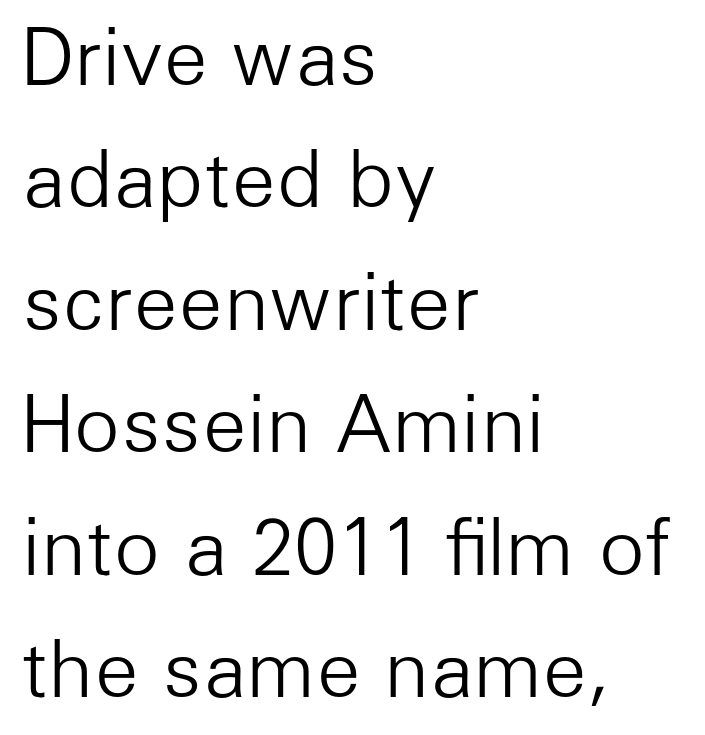
The image shows 77 px light sans-serif type, upright; set left-aligned, normal line spacing (1.59x), normal letter spacing, not underlined; low stroke contrast and a medium x-height.
